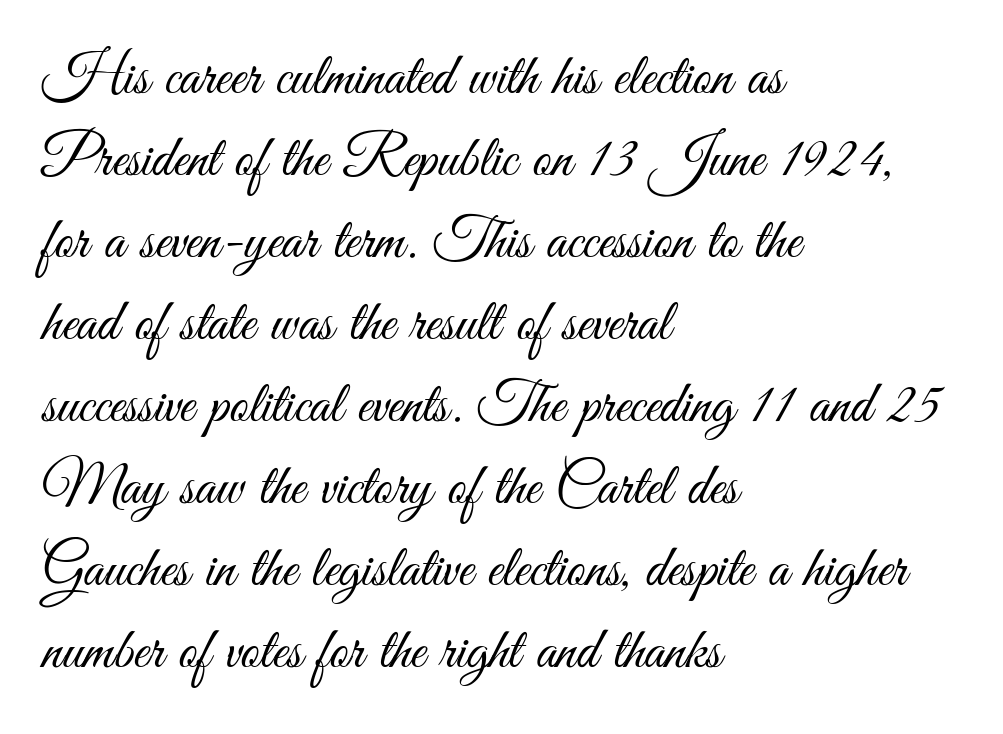
The image shows 59 px light, condensed sans-serif type; set left-aligned, normal line spacing (1.39x), normal letter spacing, not underlined; medium stroke contrast and a small x-height.
